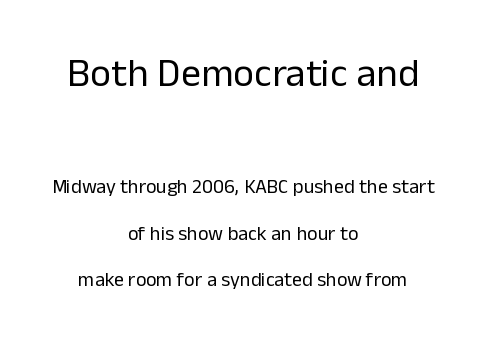
Q: Is the text bold? A: No.
Q: Is the text italic (slanted)? A: No, it is upright.
Q: Is the typeface a serif or a sans-serif typeface? A: Sans-serif.
Q: Is the text underlined? A: No.
Q: How is the paragraph aligned? A: Centered.
Q: Is the spacing between letters normal or unusually wide? A: Normal.
Q: Is the spacing between lines tight, normal or loose? A: Loose.
Q: Which block of text is set in a larger size, the first (top) or the second (bottom)? A: The first (top) one.
Q: Width (condensed, normal, or wide)? A: Normal.
Q: Stroke contrast? A: Low.
Q: x-height? A: Medium.
Q: Monospaced? A: No.
